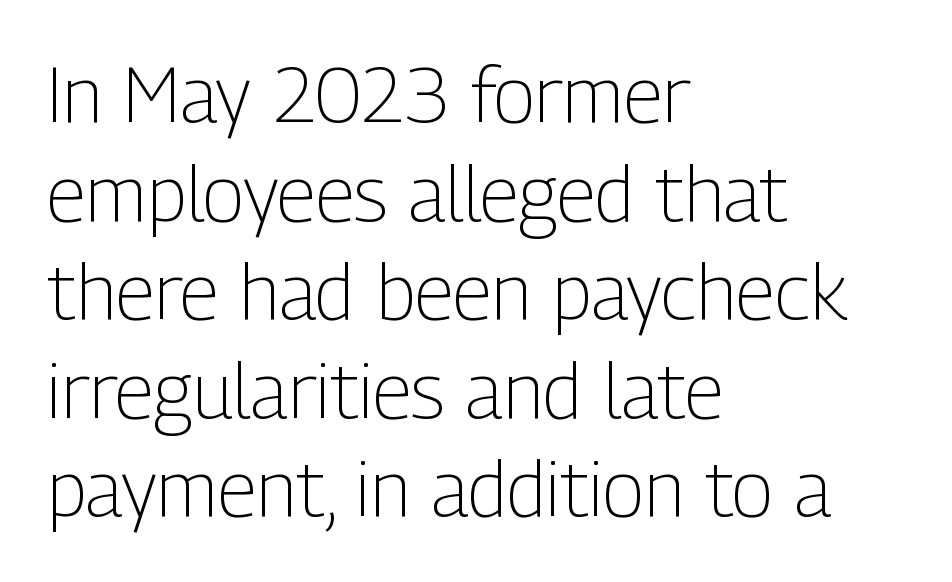
Note the varied advance widths — an 'i' is clearly narrower than an 'm'. Vertically, the passage feels balanced, rows spaced as you'd expect. A light-to-regular cut is what we see here. Posture: upright roman. Where is the straight margin? On the left. Clear beneath every line of the passage.
